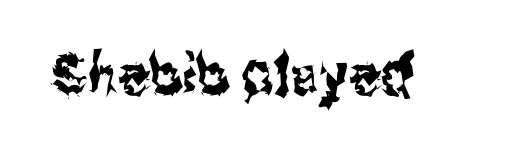
Q: Is the text italic (slanted)? A: No, it is upright.
Q: Is the typeface a serif or a sans-serif typeface? A: Sans-serif.
Q: Is the text underlined? A: No.
Q: Is the spacing between letters normal or unusually wide? A: Normal.
Q: Width (condensed, normal, or wide)? A: Condensed.
Q: Stroke contrast? A: Medium.
Q: x-height? A: Medium.
Q: Monospaced? A: No.
